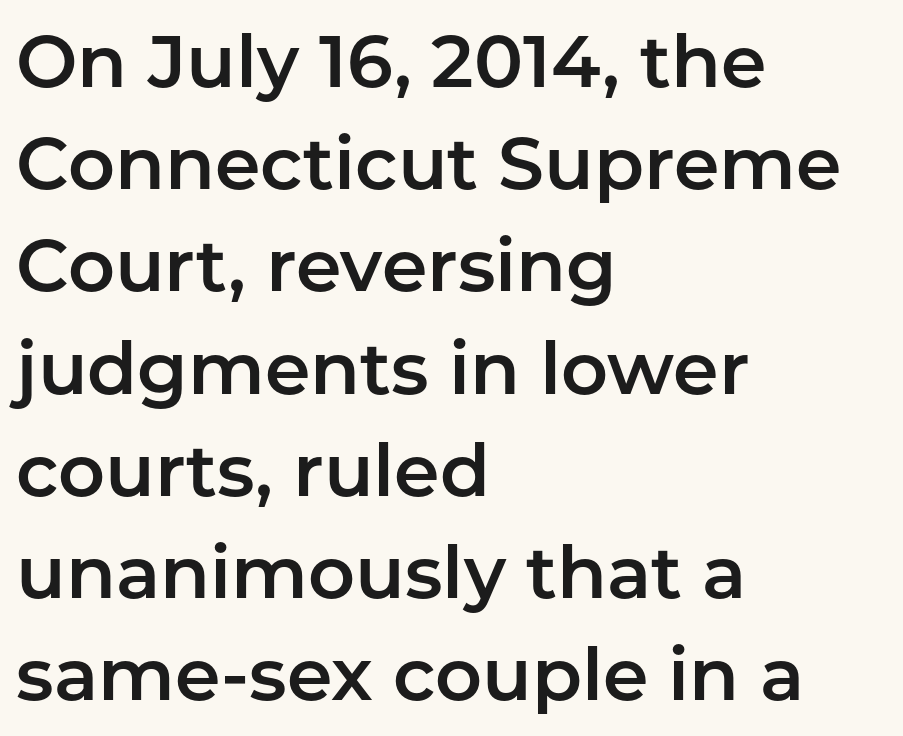
Q: Is the text italic (slanted)? A: No, it is upright.
Q: Is the typeface a serif or a sans-serif typeface? A: Sans-serif.
Q: Is the text underlined? A: No.
Q: How is the paragraph aligned? A: Left-aligned.
Q: Is the spacing between letters normal or unusually wide? A: Normal.
Q: Is the spacing between lines tight, normal or loose? A: Normal.
Q: Width (condensed, normal, or wide)? A: Normal.
Q: Stroke contrast? A: Low.
Q: x-height? A: Medium.
Q: Monospaced? A: No.
